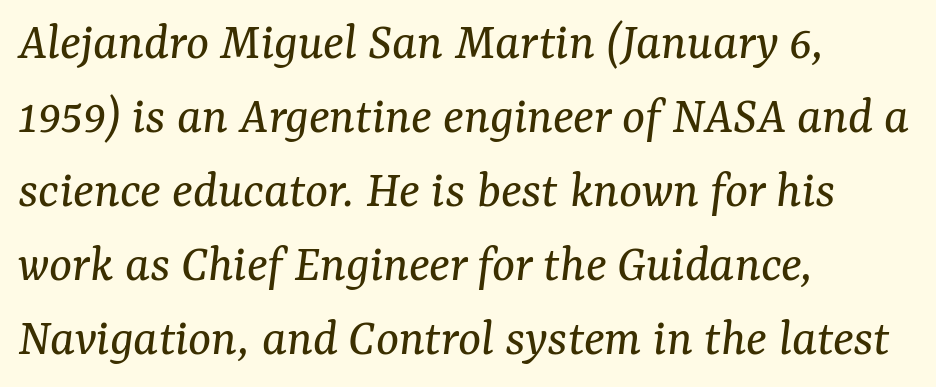
The image shows 54 px regular-weight serif type, italic (leaning right); set left-aligned, normal line spacing (1.37x), normal letter spacing, not underlined; medium stroke contrast and a medium x-height.
